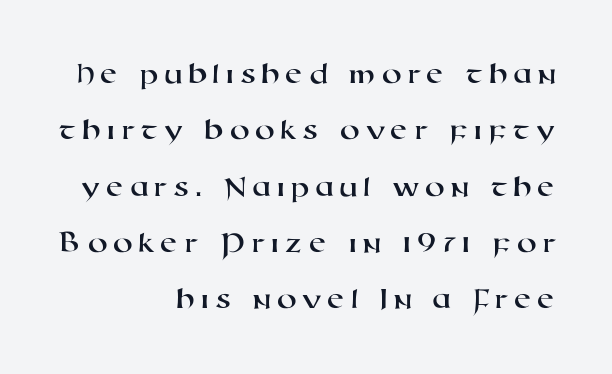
{"serif": "no", "width": "wide", "stroke_contrast": "high", "x_height": "medium", "monospaced": "no", "underline": "no", "align": "right", "line_spacing_ratio": 1.76, "glyph_px": 32}
